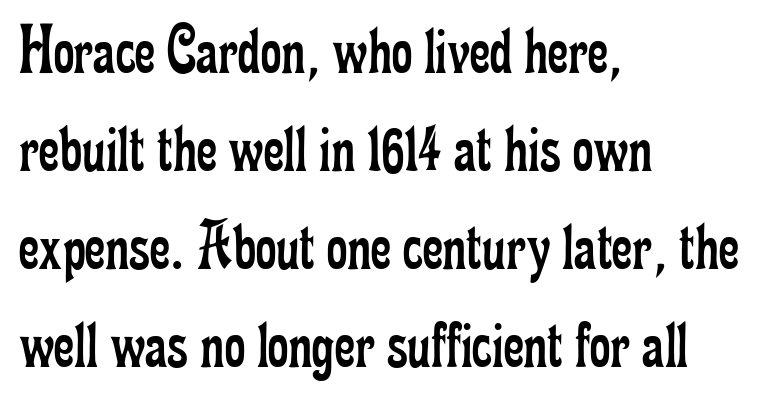
{"serif": "yes", "italic": "no", "bold": "no", "weight": "regular", "width": "condensed", "stroke_contrast": "low", "x_height": "small", "monospaced": "no", "underline": "no", "align": "left", "line_spacing": "normal", "line_spacing_ratio": 1.38, "letter_spacing": "normal", "letter_spacing_em": 0.0, "glyph_px": 71}
